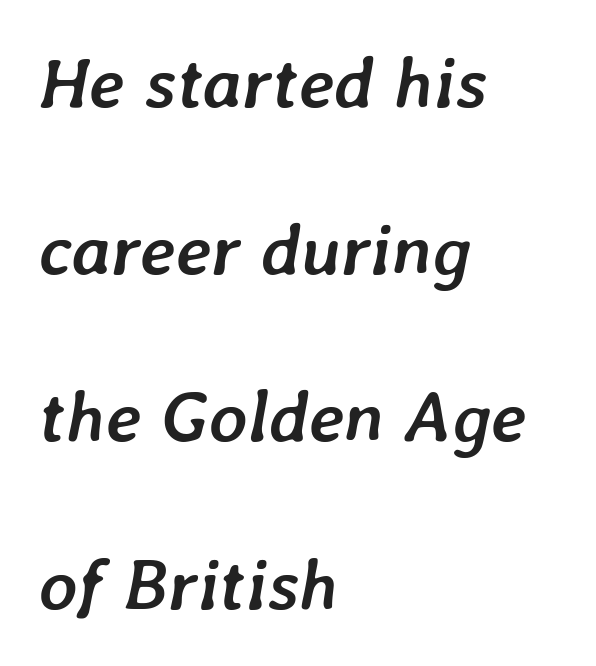
The image shows 73 px semibold type, italic (leaning right); set left-aligned, loose line spacing (2.29x), normal letter spacing, not underlined; low stroke contrast and a medium x-height.
